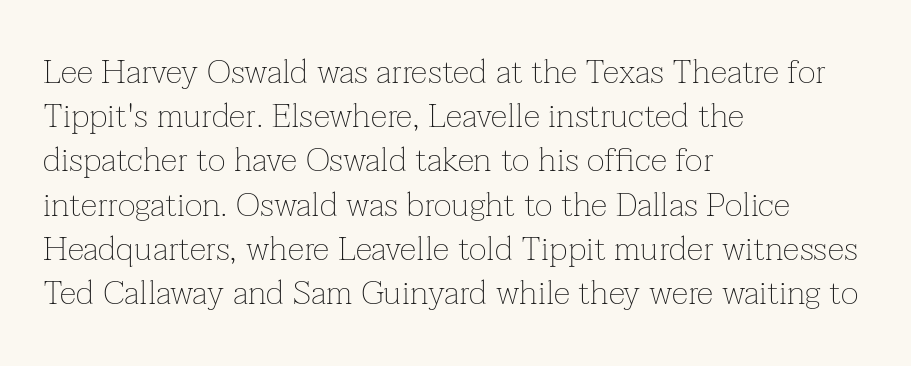
The image shows 34 px thin serif type, upright; set left-aligned, normal line spacing (1.3x), normal letter spacing, not underlined; low stroke contrast and a medium x-height.
